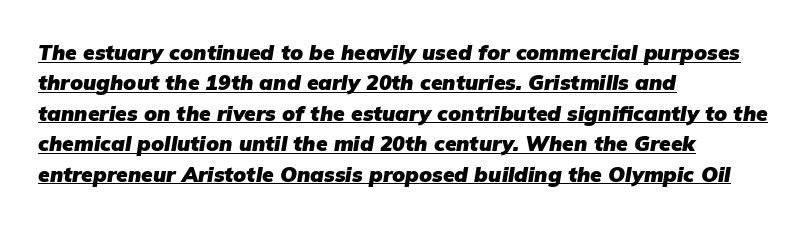
Successive baselines arrive at the customary interval. What decoration does the sample have? An underline. Words appear dense and cohesive because spacing is normal. The compositor pushed each line to the left boundary. Students, this is bold: see how much ink each stroke carries. The typography opts for an oblique posture over an upright one.
